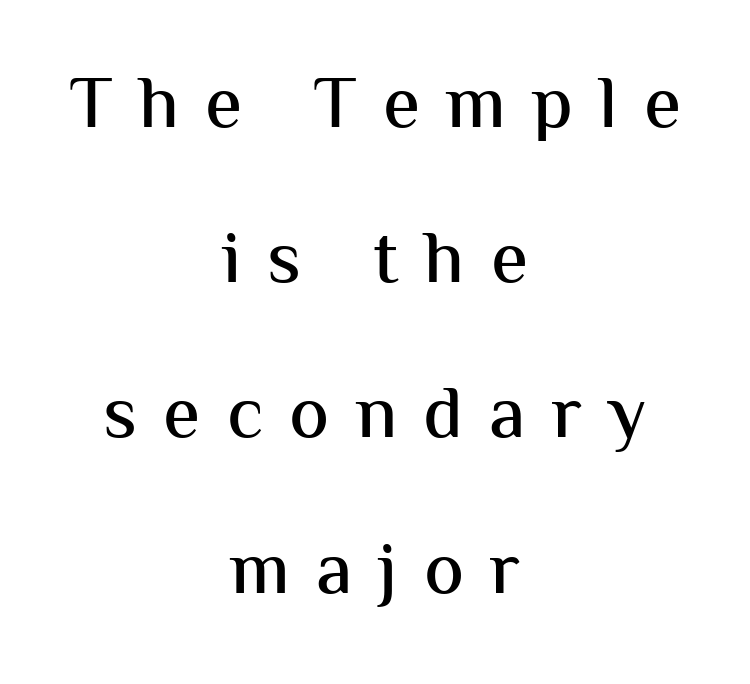
The image shows 75 px sans-serif type, upright; set centered, loose line spacing (2.07x), unusually wide letter spacing (+0.35 em), not underlined; medium stroke contrast and a medium x-height.
